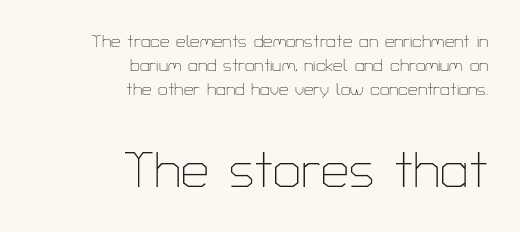
Q: Is the text bold? A: No.
Q: Is the text italic (slanted)? A: No, it is upright.
Q: Is the typeface a serif or a sans-serif typeface? A: Sans-serif.
Q: Is the text underlined? A: No.
Q: How is the paragraph aligned? A: Right-aligned.
Q: Is the spacing between letters normal or unusually wide? A: Normal.
Q: Is the spacing between lines tight, normal or loose? A: Normal.
Q: Which block of text is set in a larger size, the first (top) or the second (bottom)? A: The second (bottom) one.
Q: Width (condensed, normal, or wide)? A: Normal.
Q: Stroke contrast? A: Low.
Q: x-height? A: Medium.
Q: Monospaced? A: No.
